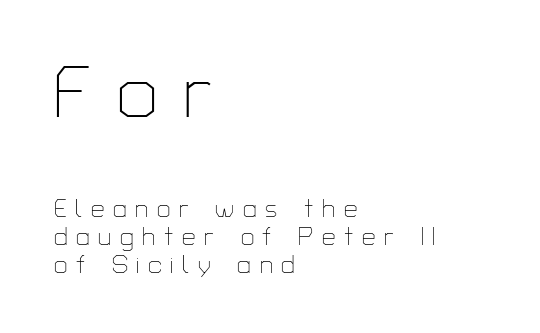
Serifs: no, the terminals of the letterforms are clean. A typesetter would call this proportional, since set widths differ per character. No chunkiness to these letters — they're not bold. Reading down the column, the eye jumps only a short way to each next line. Which margin do the lines hug? The left one — the right edge is uneven. Between these two stacked blocks, the higher one wins on size.
